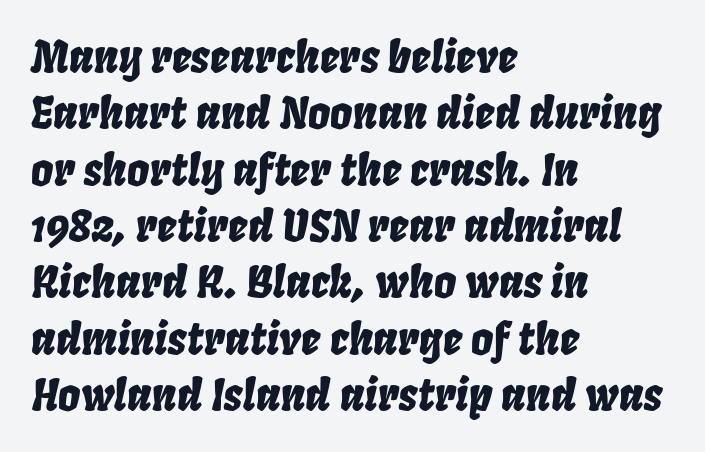
Q: Is the text italic (slanted)? A: Yes, it leans right by about 8 degrees.
Q: Is the text underlined? A: No.
Q: How is the paragraph aligned? A: Left-aligned.
Q: Is the spacing between letters normal or unusually wide? A: Normal.
Q: Is the spacing between lines tight, normal or loose? A: Normal.
Q: Width (condensed, normal, or wide)? A: Condensed.
Q: Stroke contrast? A: Low.
Q: x-height? A: Large.
Q: Monospaced? A: No.
